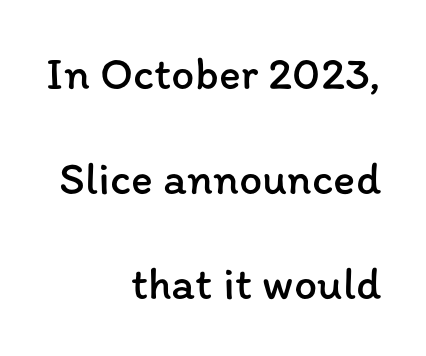
The image shows 46 px regular-weight type, upright; set right-aligned, loose line spacing (2.28x), normal letter spacing, not underlined; low stroke contrast and a medium x-height.
